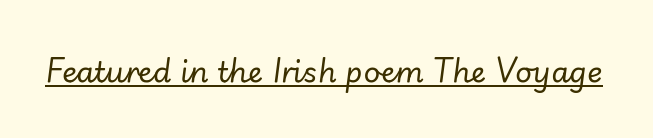
The rendering uses natural spacing where letterforms have individual widths. The font's italic variant was chosen for this text. Weight: in the light-to-regular range. Underlining? Definitely there. How are the letters spaced? Ordinarily, with no added tracking.
